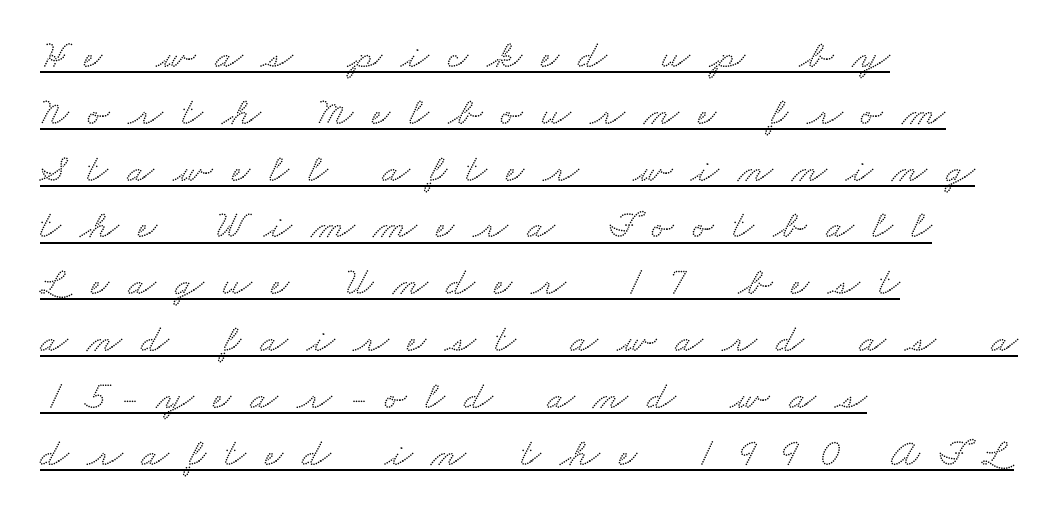
Q: Is the typeface a serif or a sans-serif typeface? A: Serif.
Q: Is the text underlined? A: Yes.
Q: How is the paragraph aligned? A: Left-aligned.
Q: Is the spacing between letters normal or unusually wide? A: Unusually wide.
Q: Is the spacing between lines tight, normal or loose? A: Normal.
Q: Width (condensed, normal, or wide)? A: Wide.
Q: Stroke contrast? A: Medium.
Q: x-height? A: Small.
Q: Monospaced? A: No.
